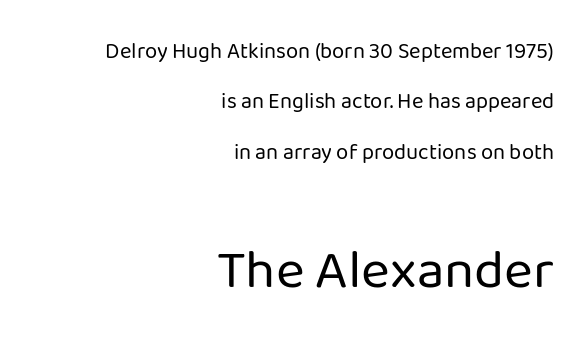
Q: Is the text bold? A: No.
Q: Is the text italic (slanted)? A: No, it is upright.
Q: Is the typeface a serif or a sans-serif typeface? A: Sans-serif.
Q: Is the text underlined? A: No.
Q: How is the paragraph aligned? A: Right-aligned.
Q: Is the spacing between letters normal or unusually wide? A: Normal.
Q: Is the spacing between lines tight, normal or loose? A: Loose.
Q: Which block of text is set in a larger size, the first (top) or the second (bottom)? A: The second (bottom) one.
Q: Width (condensed, normal, or wide)? A: Normal.
Q: Stroke contrast? A: Low.
Q: x-height? A: Medium.
Q: Monospaced? A: No.
